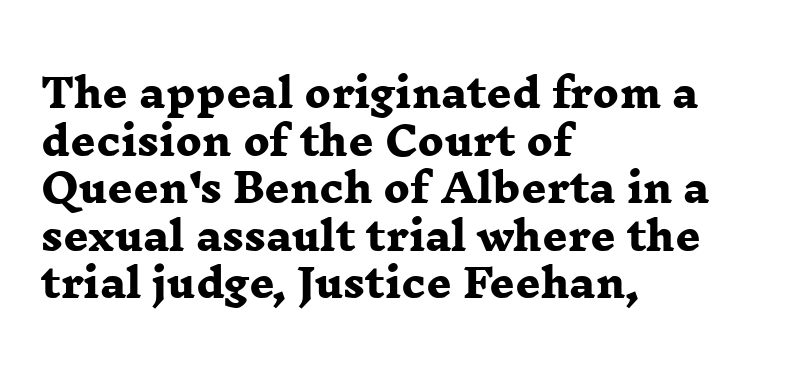
Q: Is the text bold? A: Yes.
Q: Is the typeface a serif or a sans-serif typeface? A: Serif.
Q: Is the text underlined? A: No.
Q: How is the paragraph aligned? A: Left-aligned.
Q: Is the spacing between letters normal or unusually wide? A: Normal.
Q: Width (condensed, normal, or wide)? A: Wide.
Q: Stroke contrast? A: Low.
Q: x-height? A: Medium.
Q: Monospaced? A: No.
